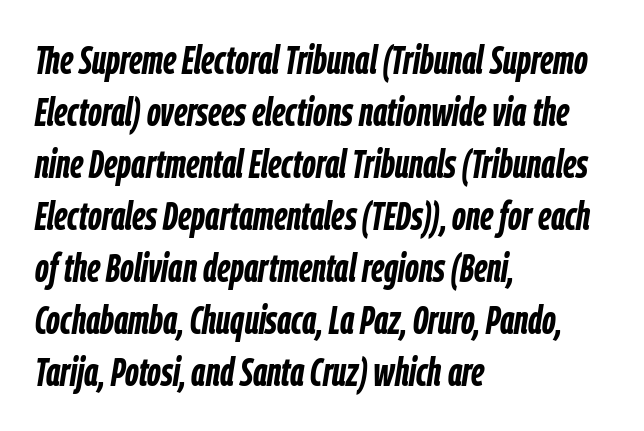
Posture: slanted. A clean baseline with only descenders dipping below it. Every letter is thick-stroked: bold, no question. Here the glyphs are tracked normally, forming tight word shapes.
